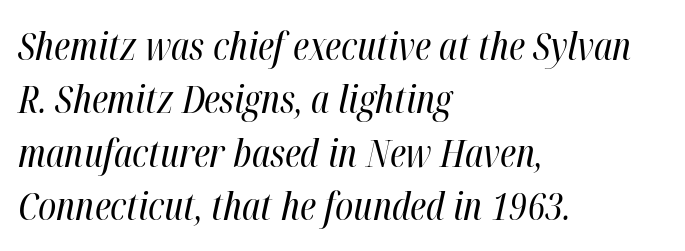
The image shows 39 px regular-weight, condensed type, italic (leaning right); set left-aligned, normal line spacing (1.37x), normal letter spacing, not underlined; high stroke contrast and a medium x-height.
